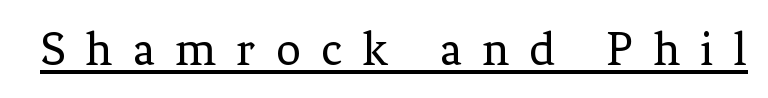
A typesetter would call this proportional, since set widths differ per character. Bold? No — there's no thickening of the strokes. Nope, not italic — everything's standing straight. The face used here appears with an underline applied. Observe the serifs anchoring each vertical stroke in this sample. The horizontal fit of the characters is loose and conspicuously gappy.
